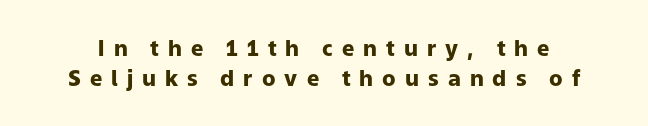
Descender tails drop into unmarked territory. Ascenders rise straight up at ninety degrees. Leading: standard. The strokes are fattened all the way to bold. This rendering widens character spacing well past its baseline value.
